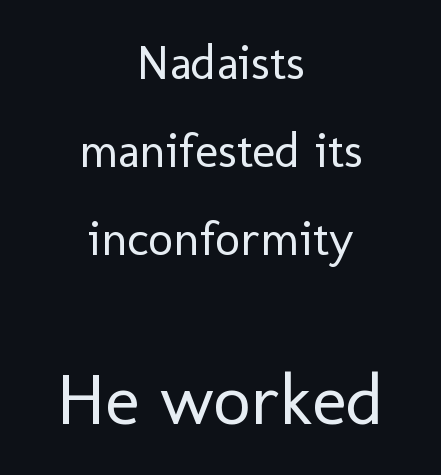
Q: Is the text bold? A: No.
Q: Is the text italic (slanted)? A: No, it is upright.
Q: Is the typeface a serif or a sans-serif typeface? A: Sans-serif.
Q: Is the text underlined? A: No.
Q: How is the paragraph aligned? A: Centered.
Q: Is the spacing between letters normal or unusually wide? A: Normal.
Q: Which block of text is set in a larger size, the first (top) or the second (bottom)? A: The second (bottom) one.
Q: Width (condensed, normal, or wide)? A: Normal.
Q: Stroke contrast? A: Low.
Q: x-height? A: Medium.
Q: Monospaced? A: No.
